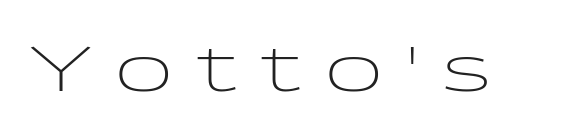
The tracking reads as deliberately expanded to a designer's eye. The designer went with a sans here, leaving each stem footless. Posture: vertical. Think standard paragraph weight, or any step lighter than that.
